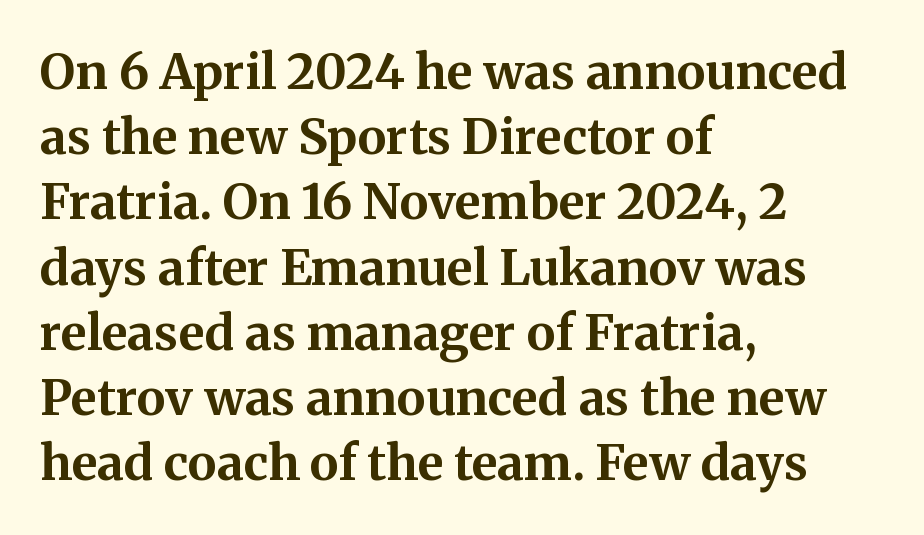
Is there any slant? The stems are plumb. The type family on display is of the serif kind. Interline gaps are of average width in this sample. Each glyph is drawn with heavy, bold strokes. Standard letterfit; no display-style spreading of the glyphs. Think of a printed novel: that variable character pitch is what you see here.
